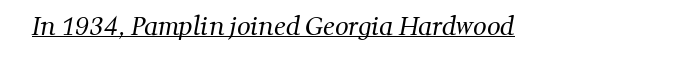
The image shows 24 px text type; set normal letter spacing, underlined.
